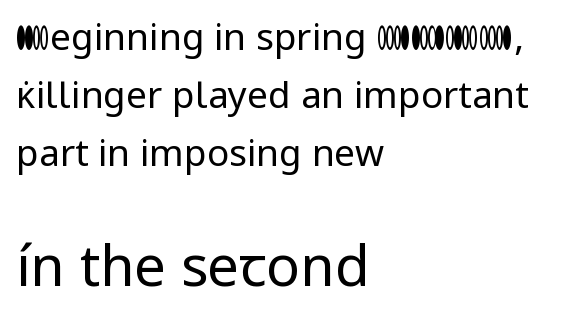
Style check: upright. Is the stroke heavy? The answer is a plain regular-or-lighter. What kind of face is this? One without serifs — a sans. The space directly below the letters is spotless. Letter spacing: default. Each letter keeps its own natural width here, so spacing adapts to shape.
